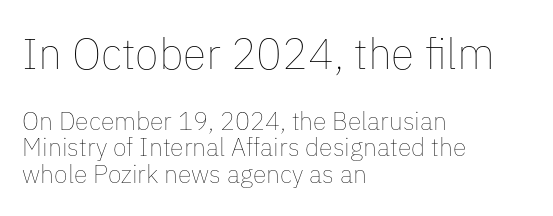
The image shows 43 px thin type, upright; set left-aligned, tight line spacing (1.06x), normal letter spacing, not underlined; the first (top) block is 1.72x larger; low stroke contrast and a medium x-height.
